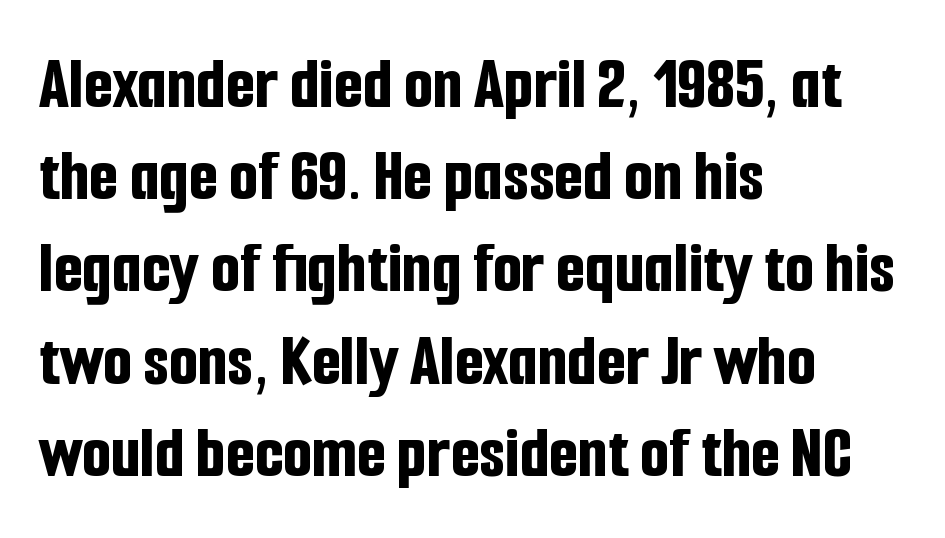
The image shows 75 px bold, condensed sans-serif type, upright; set left-aligned, line spacing 1.23x, normal letter spacing, not underlined; low stroke contrast and a medium x-height.
